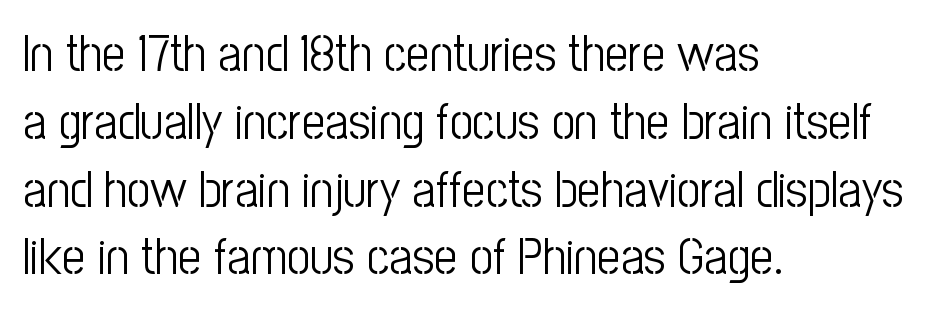
Q: Is the text bold? A: No.
Q: Is the text italic (slanted)? A: No, it is upright.
Q: Is the typeface a serif or a sans-serif typeface? A: Sans-serif.
Q: Is the text underlined? A: No.
Q: How is the paragraph aligned? A: Left-aligned.
Q: Is the spacing between letters normal or unusually wide? A: Normal.
Q: Is the spacing between lines tight, normal or loose? A: Normal.
Q: Width (condensed, normal, or wide)? A: Condensed.
Q: Stroke contrast? A: Low.
Q: x-height? A: Medium.
Q: Monospaced? A: No.
